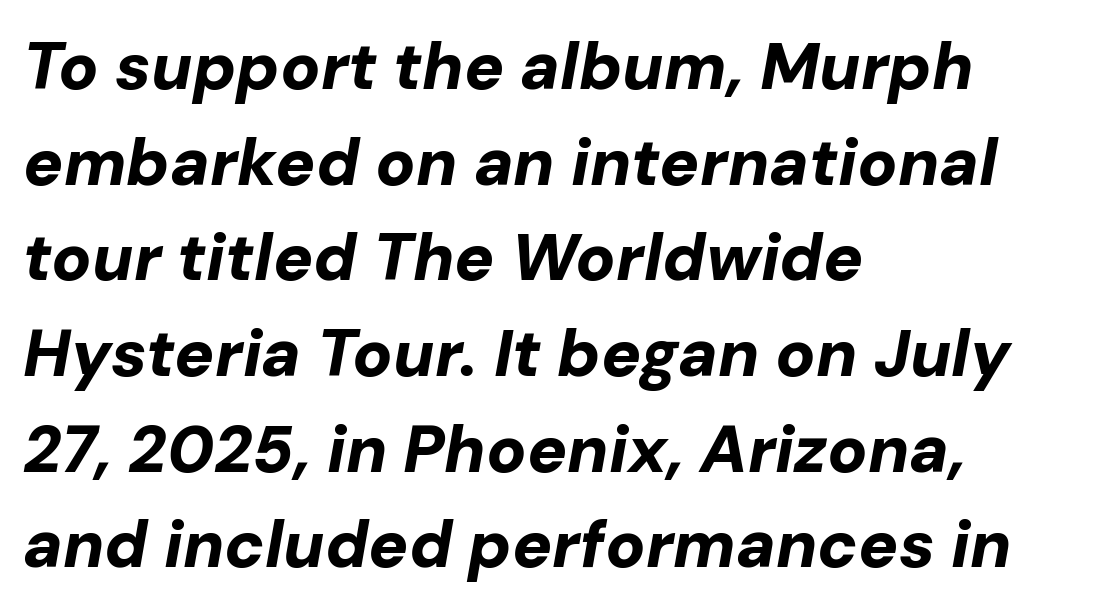
{"italic": "yes", "lean": "right", "slant_degrees": 10, "bold": "yes", "weight": "bold", "width": "normal", "stroke_contrast": "low", "x_height": "medium", "monospaced": "no", "underline": "no", "align": "left", "line_spacing": "normal", "line_spacing_ratio": 1.45, "letter_spacing": "normal", "letter_spacing_em": 0.0, "glyph_px": 66}
